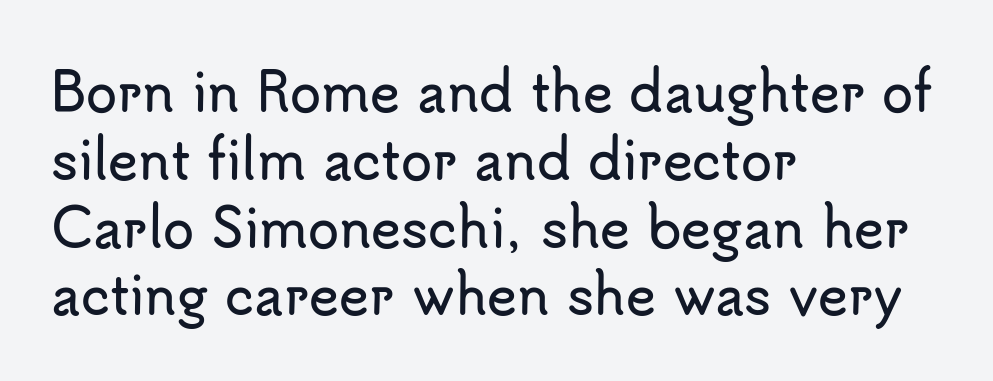
Q: Is the text italic (slanted)? A: No, it is upright.
Q: Is the typeface a serif or a sans-serif typeface? A: Sans-serif.
Q: Is the text underlined? A: No.
Q: How is the paragraph aligned? A: Left-aligned.
Q: Is the spacing between letters normal or unusually wide? A: Normal.
Q: Is the spacing between lines tight, normal or loose? A: Normal.
Q: Width (condensed, normal, or wide)? A: Normal.
Q: Stroke contrast? A: Low.
Q: x-height? A: Small.
Q: Monospaced? A: No.
